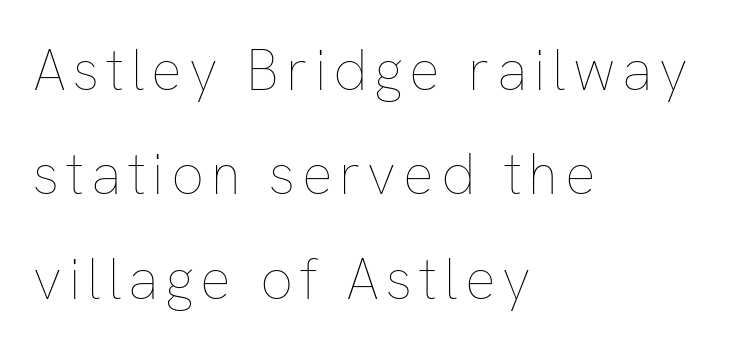
{"italic": "no", "bold": "no", "weight": "thin", "width": "normal", "stroke_contrast": "low", "x_height": "medium", "monospaced": "no", "underline": "no", "align": "left", "line_spacing_ratio": 1.83, "glyph_px": 57}
